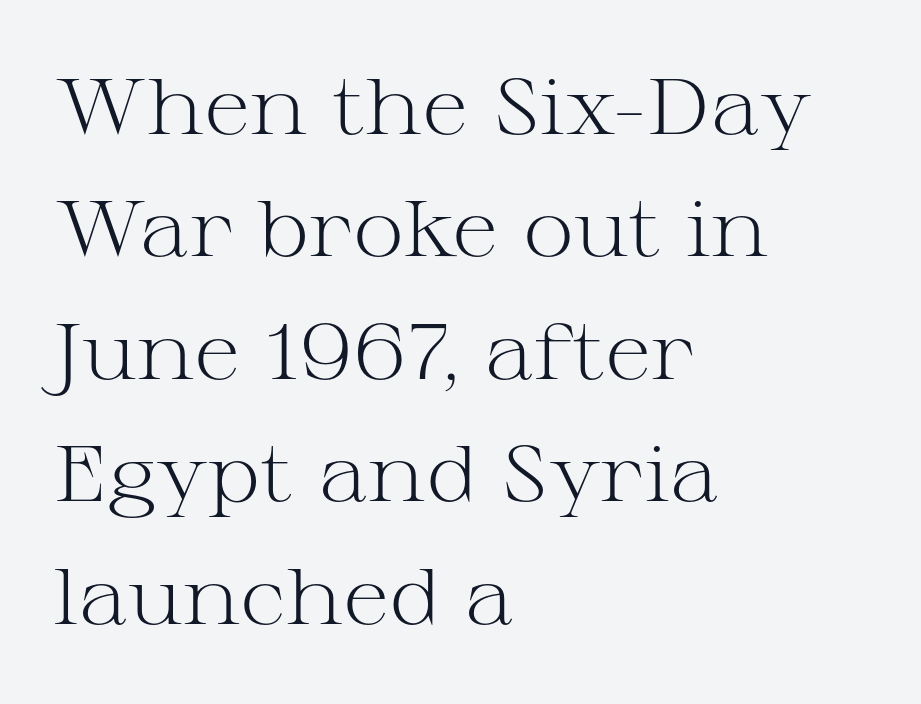
Standard letterfit; no display-style spreading of the glyphs. Every stem runs plumb, perpendicular to the baseline. The rendering anchors every line to the left-hand side. One glance says typical: line gaps are just what's usual.
